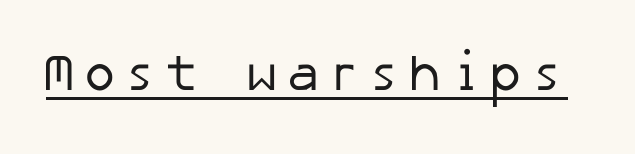
{"serif": "no", "bold": "no", "weight": "regular", "width": "normal", "stroke_contrast": "low", "x_height": "medium", "underline": "yes", "glyph_px": 51}
